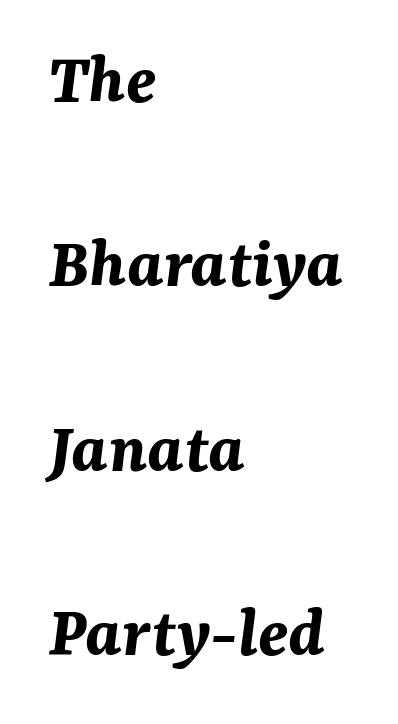
Q: Is the text bold? A: Yes.
Q: Is the text italic (slanted)? A: Yes, it leans right by about 7 degrees.
Q: Is the text underlined? A: No.
Q: How is the paragraph aligned? A: Left-aligned.
Q: Is the spacing between letters normal or unusually wide? A: Normal.
Q: Is the spacing between lines tight, normal or loose? A: Loose.
Q: Width (condensed, normal, or wide)? A: Normal.
Q: Stroke contrast? A: Medium.
Q: x-height? A: Medium.
Q: Monospaced? A: No.
